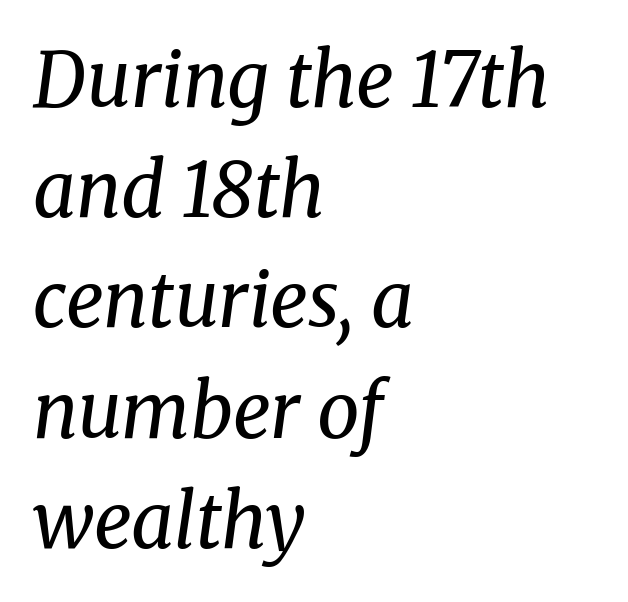
Q: Is the text bold? A: No.
Q: Is the text italic (slanted)? A: Yes, it leans right by about 8 degrees.
Q: Is the typeface a serif or a sans-serif typeface? A: Serif.
Q: Is the text underlined? A: No.
Q: How is the paragraph aligned? A: Left-aligned.
Q: Is the spacing between letters normal or unusually wide? A: Normal.
Q: Is the spacing between lines tight, normal or loose? A: Normal.
Q: Width (condensed, normal, or wide)? A: Normal.
Q: Stroke contrast? A: Medium.
Q: x-height? A: Medium.
Q: Monospaced? A: No.
